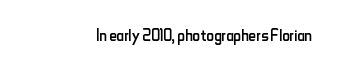
{"italic": "no", "bold": "no", "underline": "no", "align": "right", "letter_spacing": "normal", "letter_spacing_em": 0.0, "glyph_px": 21}
